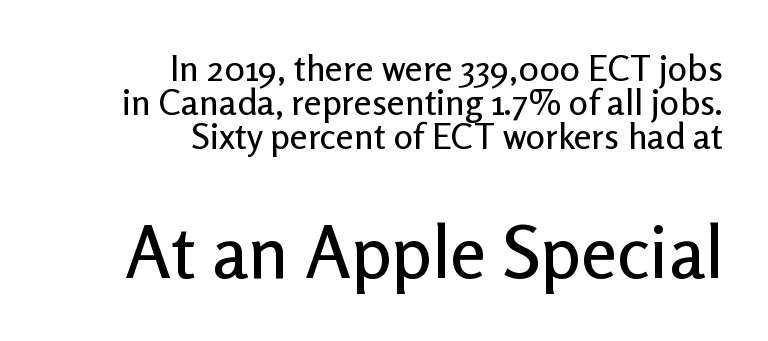
Q: Is the text italic (slanted)? A: No, it is upright.
Q: Is the typeface a serif or a sans-serif typeface? A: Sans-serif.
Q: Is the text underlined? A: No.
Q: How is the paragraph aligned? A: Right-aligned.
Q: Is the spacing between letters normal or unusually wide? A: Normal.
Q: Is the spacing between lines tight, normal or loose? A: Tight.
Q: Which block of text is set in a larger size, the first (top) or the second (bottom)? A: The second (bottom) one.
Q: Width (condensed, normal, or wide)? A: Normal.
Q: Stroke contrast? A: Low.
Q: x-height? A: Medium.
Q: Monospaced? A: No.
